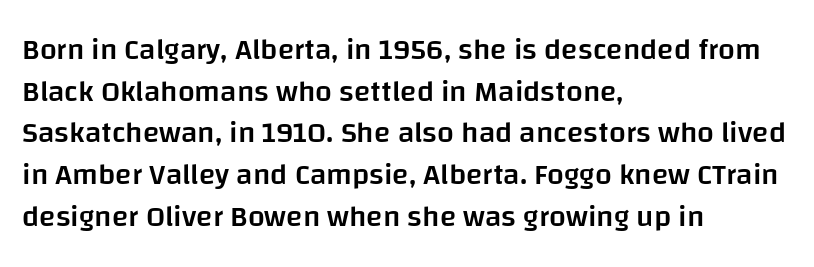
{"serif": "no", "italic": "no", "bold": "semi", "weight": "semibold", "width": "normal", "stroke_contrast": "low", "x_height": "large", "monospaced": "no", "underline": "no", "align": "left", "line_spacing": "normal", "line_spacing_ratio": 1.39, "letter_spacing": "normal", "letter_spacing_em": 0.0, "glyph_px": 30}
